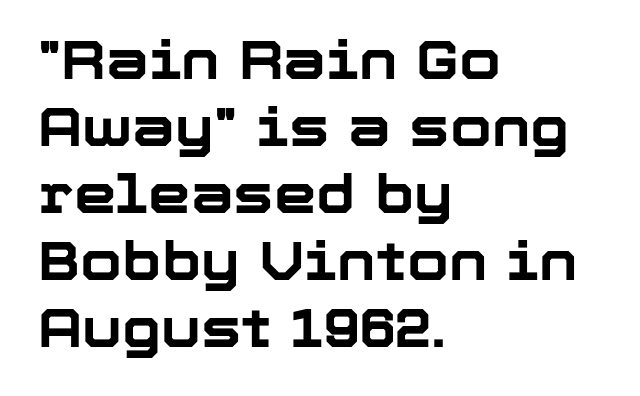
{"serif": "no", "italic": "no", "bold": "yes", "weight": "bold", "width": "normal", "stroke_contrast": "low", "x_height": "medium", "monospaced": "no", "underline": "no", "align": "left", "line_spacing_ratio": 1.24, "letter_spacing": "normal", "letter_spacing_em": 0.0, "glyph_px": 54}
